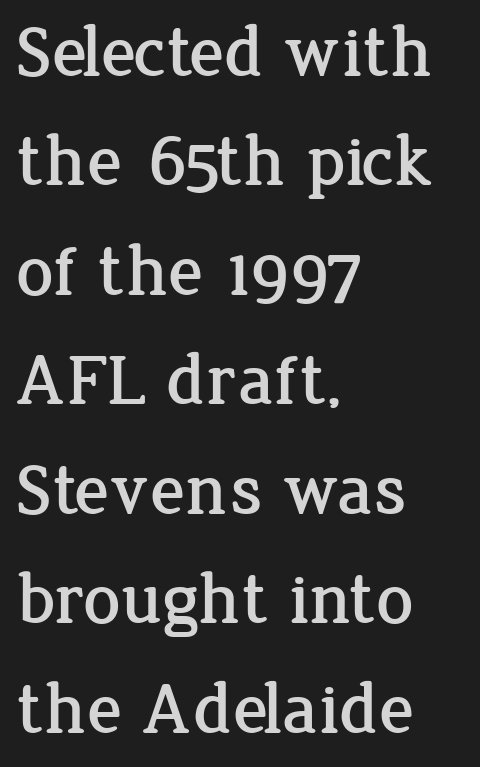
Q: Is the text italic (slanted)? A: No, it is upright.
Q: Is the typeface a serif or a sans-serif typeface? A: Serif.
Q: Is the text underlined? A: No.
Q: How is the paragraph aligned? A: Left-aligned.
Q: Is the spacing between letters normal or unusually wide? A: Normal.
Q: Is the spacing between lines tight, normal or loose? A: Normal.
Q: Width (condensed, normal, or wide)? A: Normal.
Q: Stroke contrast? A: Low.
Q: x-height? A: Medium.
Q: Monospaced? A: No.
